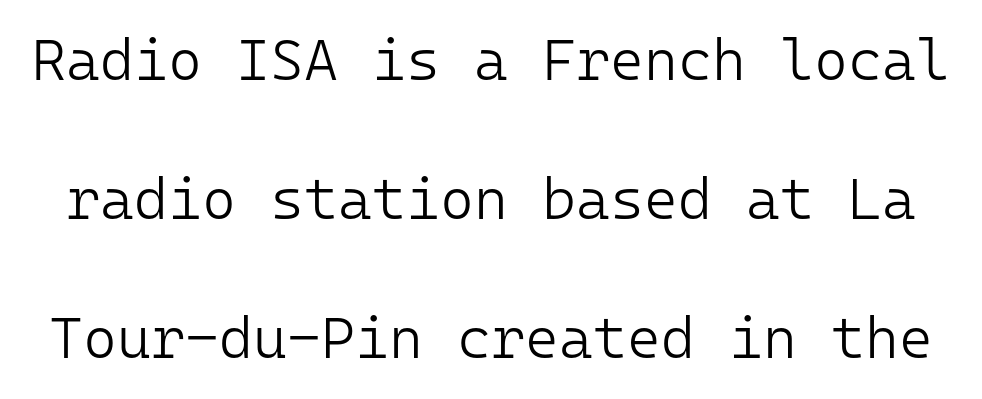
The image shows 58 px light sans-serif type, upright, monospaced; set loose line spacing (2.4x), normal letter spacing, not underlined; low stroke contrast and a medium x-height.
